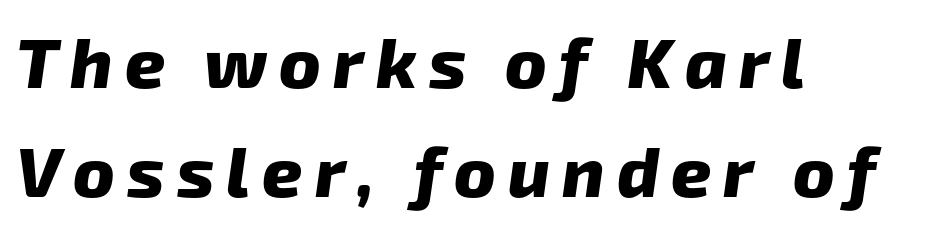
The image shows 70 px heavy sans-serif type; set left-aligned, normal line spacing (1.56x), not underlined; low stroke contrast and a medium x-height.
